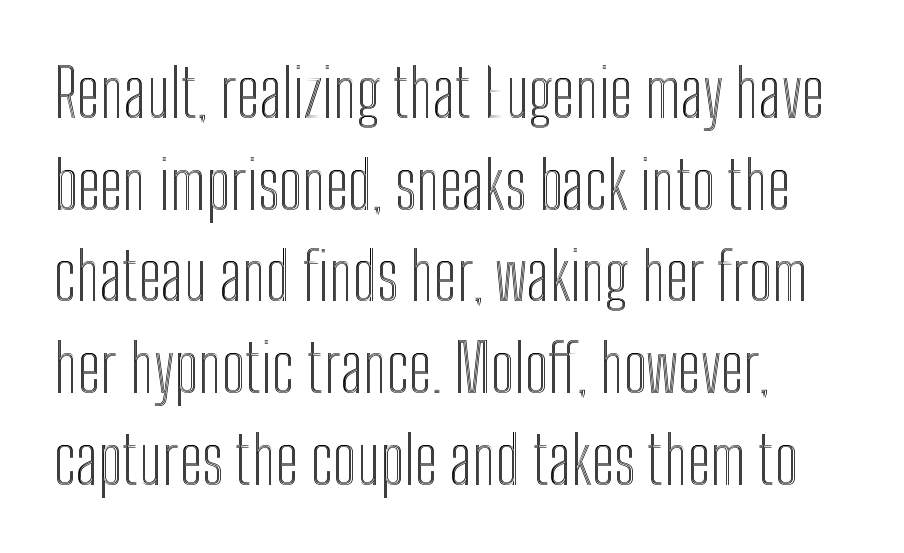
The image shows 65 px condensed type, upright; set left-aligned, normal line spacing (1.41x), normal letter spacing, not underlined; a medium x-height.
